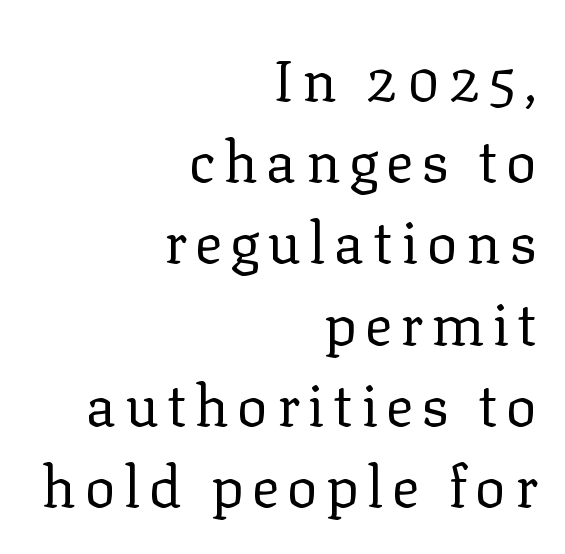
Q: Is the text bold? A: No.
Q: Is the text italic (slanted)? A: No, it is upright.
Q: Is the typeface a serif or a sans-serif typeface? A: Serif.
Q: Is the text underlined? A: No.
Q: How is the paragraph aligned? A: Right-aligned.
Q: Is the spacing between lines tight, normal or loose? A: Normal.
Q: Width (condensed, normal, or wide)? A: Normal.
Q: Stroke contrast? A: Low.
Q: x-height? A: Medium.
Q: Monospaced? A: No.
